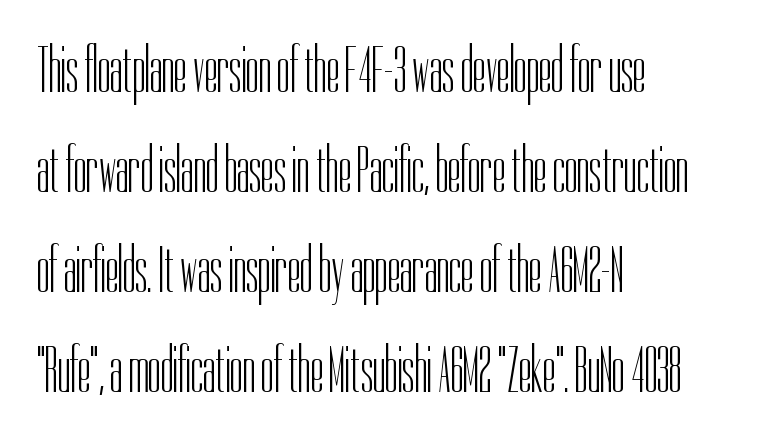
In terms of letterspacing, this is plain default setting. Varying glyph widths throughout — classic text-font behaviour. The space beneath each line is pristine and unruled. To sum up the face: it is a sans, with no serifs.
